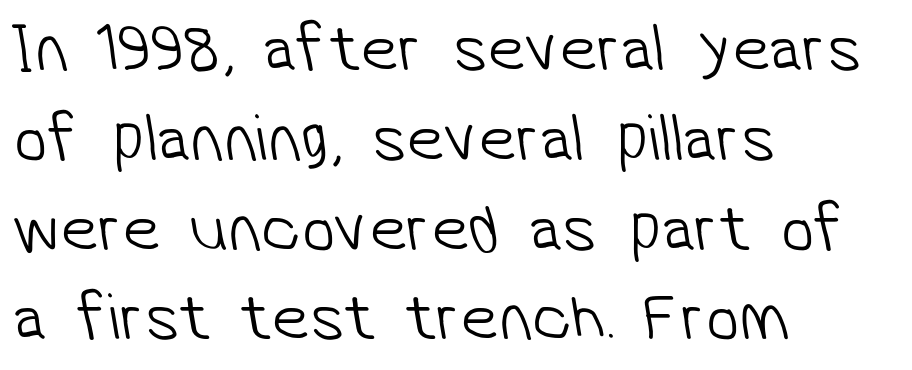
Q: Is the text bold? A: No.
Q: Is the typeface a serif or a sans-serif typeface? A: Sans-serif.
Q: Is the text underlined? A: No.
Q: How is the paragraph aligned? A: Left-aligned.
Q: Is the spacing between letters normal or unusually wide? A: Normal.
Q: Is the spacing between lines tight, normal or loose? A: Normal.
Q: Width (condensed, normal, or wide)? A: Normal.
Q: Stroke contrast? A: Low.
Q: x-height? A: Medium.
Q: Monospaced? A: No.
